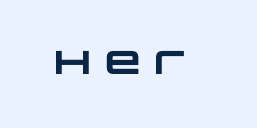
The image shows 33 px heavy, wide sans-serif type; set normal letter spacing, not underlined; low stroke contrast and a large x-height.
